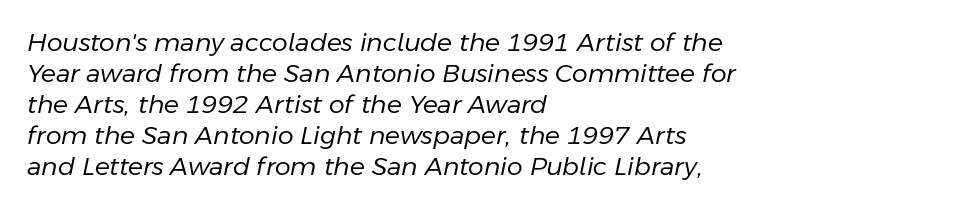
This is oblique type, the kind used for emphasis or titles. Reading down the block, your eye returns to a fixed left position each line. Between one letter and the next there's only the usual sliver of space. No letter is thick-stroked: the sample isn't bold.
